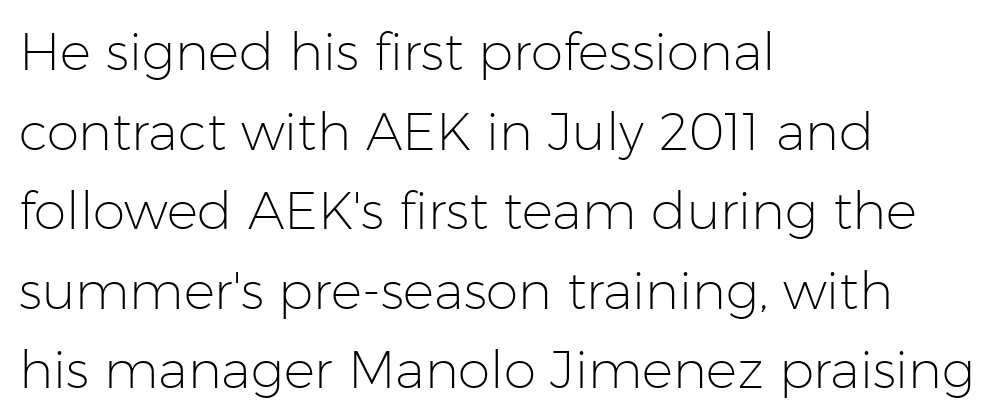
One glance says typical: line gaps are just what's usual. Where is the straight margin? On the left. The letterforms sit at book weight or below. Tall strokes in this sample are plumb rather than angled. Honestly, there is no underline to notice here at all. Typographically, this falls in the sans-serif category.
